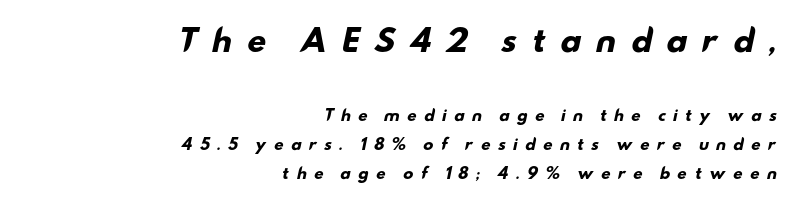
{"serif": "no", "bold": "yes", "weight": "heavy", "width": "wide", "stroke_contrast": "low", "x_height": "small", "monospaced": "no", "underline": "no", "align": "right", "line_spacing": "loose", "line_spacing_ratio": 1.94, "letter_spacing": "wide", "letter_spacing_em": 0.46, "larger_block": "first", "size_ratio": 2.0, "glyph_px": 30}
